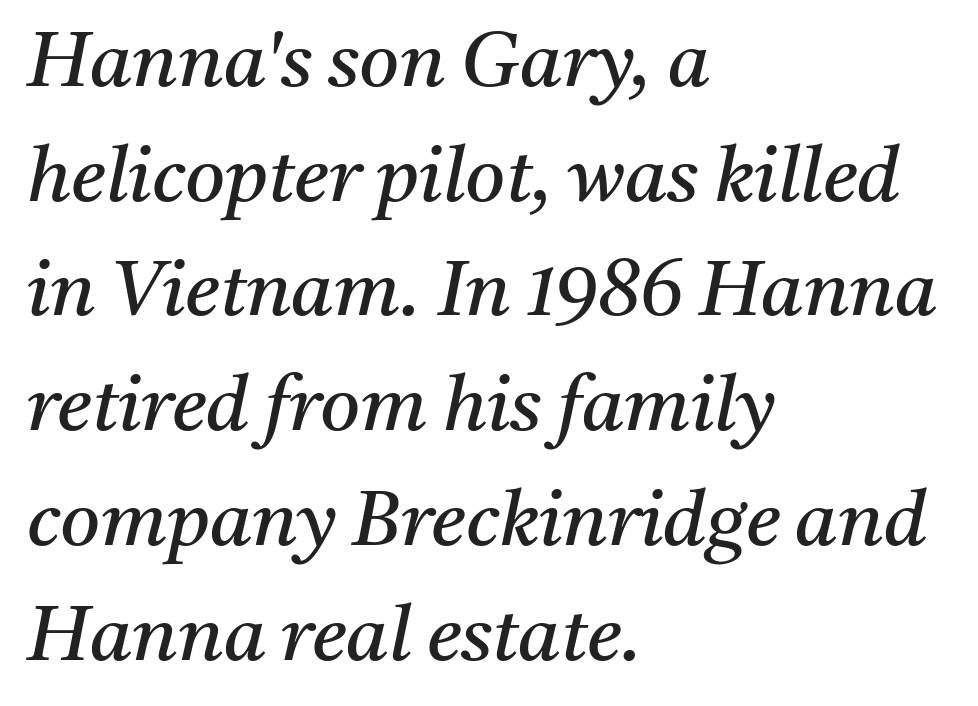
Q: Is the text bold? A: No.
Q: Is the text italic (slanted)? A: Yes, it leans right by about 11 degrees.
Q: Is the typeface a serif or a sans-serif typeface? A: Serif.
Q: Is the text underlined? A: No.
Q: How is the paragraph aligned? A: Left-aligned.
Q: Is the spacing between letters normal or unusually wide? A: Normal.
Q: Is the spacing between lines tight, normal or loose? A: Normal.
Q: Width (condensed, normal, or wide)? A: Normal.
Q: Stroke contrast? A: Medium.
Q: x-height? A: Medium.
Q: Monospaced? A: No.
